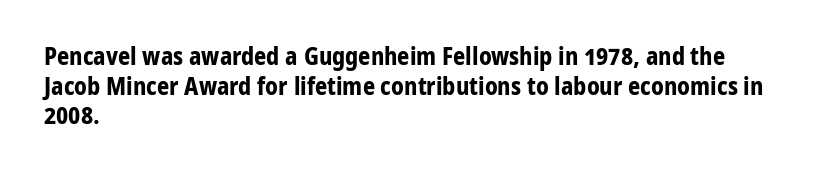
Q: Is the text bold? A: Yes.
Q: Is the text italic (slanted)? A: No, it is upright.
Q: Is the text underlined? A: No.
Q: How is the paragraph aligned? A: Left-aligned.
Q: Is the spacing between letters normal or unusually wide? A: Normal.
